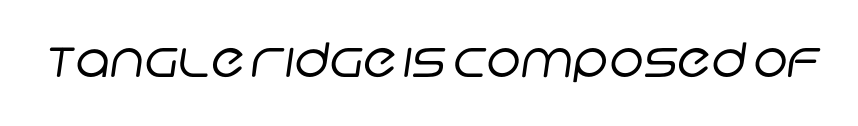
The image shows 47 px regular-weight sans-serif type; set normal letter spacing, not underlined; low stroke contrast and a large x-height.
